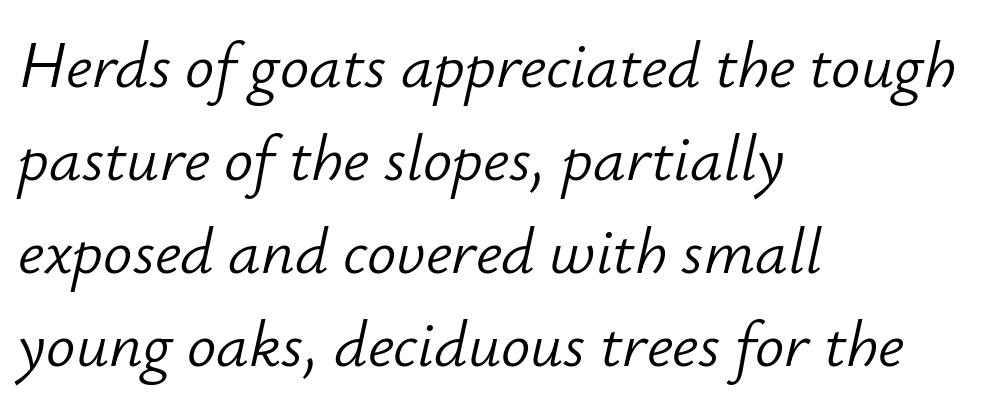
{"italic": "yes", "lean": "right", "slant_degrees": 12, "bold": "no", "weight": "light", "width": "normal", "stroke_contrast": "low", "x_height": "small", "monospaced": "no", "underline": "no", "align": "left", "line_spacing": "normal", "line_spacing_ratio": 1.43, "letter_spacing": "normal", "letter_spacing_em": 0.0, "glyph_px": 65}
